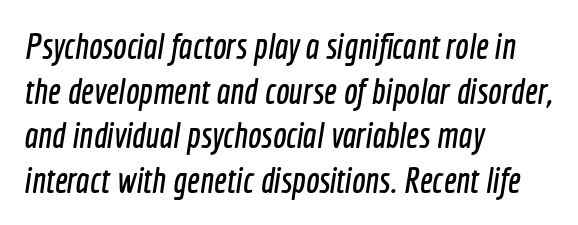
The image shows 36 px condensed sans-serif type; set left-aligned, line spacing 1.24x, normal letter spacing, not underlined; a medium x-height.
